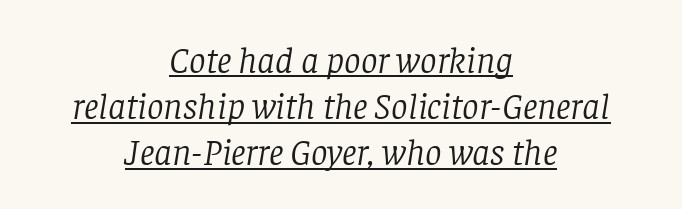
{"serif": "yes", "italic": "yes", "lean": "right", "slant_degrees": 8, "bold": "no", "weight": "light", "width": "normal", "stroke_contrast": "low", "x_height": "large", "monospaced": "no", "underline": "yes", "align": "center", "line_spacing": "normal", "line_spacing_ratio": 1.25, "letter_spacing": "normal", "letter_spacing_em": 0.0, "glyph_px": 37}
